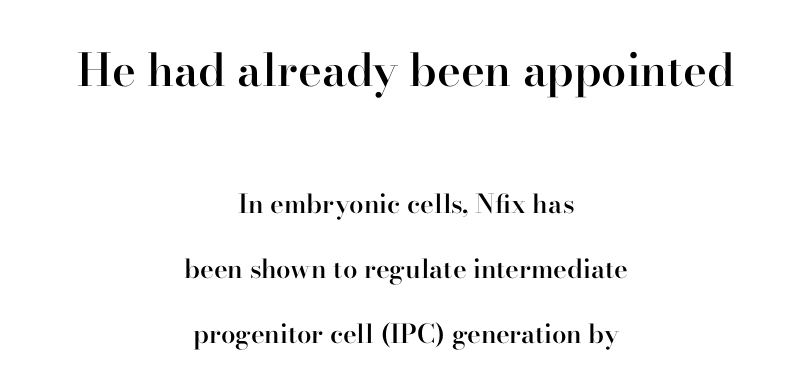
{"serif": "yes", "italic": "no", "bold": "semi", "weight": "semibold", "width": "normal", "stroke_contrast": "high", "x_height": "small", "monospaced": "no", "underline": "no", "align": "center", "line_spacing": "loose", "line_spacing_ratio": 2.5, "letter_spacing": "normal", "letter_spacing_em": 0.0, "larger_block": "first", "size_ratio": 1.73, "glyph_px": 45}
